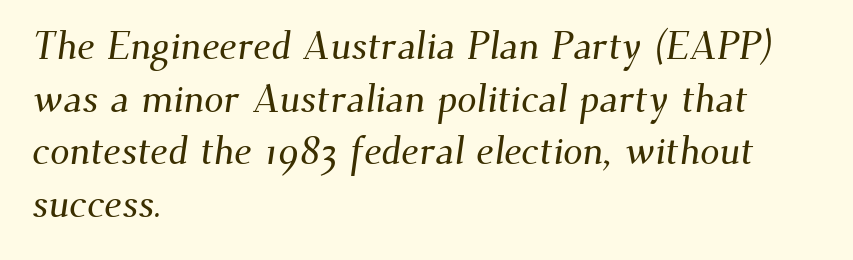
{"serif": "yes", "width": "normal", "stroke_contrast": "medium", "x_height": "small", "monospaced": "no", "underline": "no", "align": "left", "line_spacing": "normal", "line_spacing_ratio": 1.35, "letter_spacing": "normal", "letter_spacing_em": 0.0, "glyph_px": 39}
